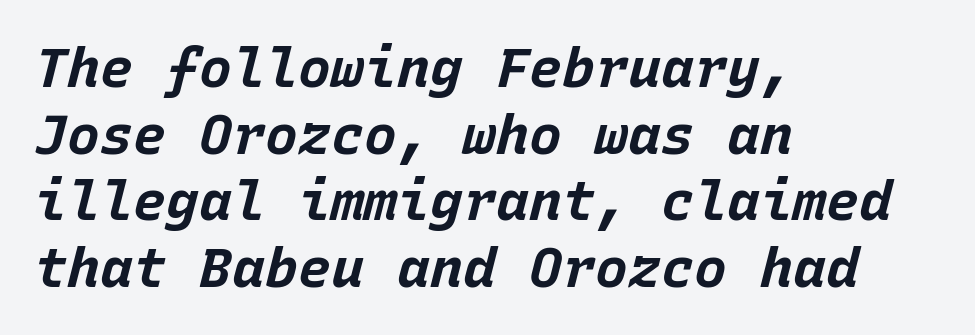
The image shows 55 px bold type, italic (leaning right), monospaced; set left-aligned, line spacing 1.21x, normal letter spacing, not underlined; low stroke contrast and a large x-height.
